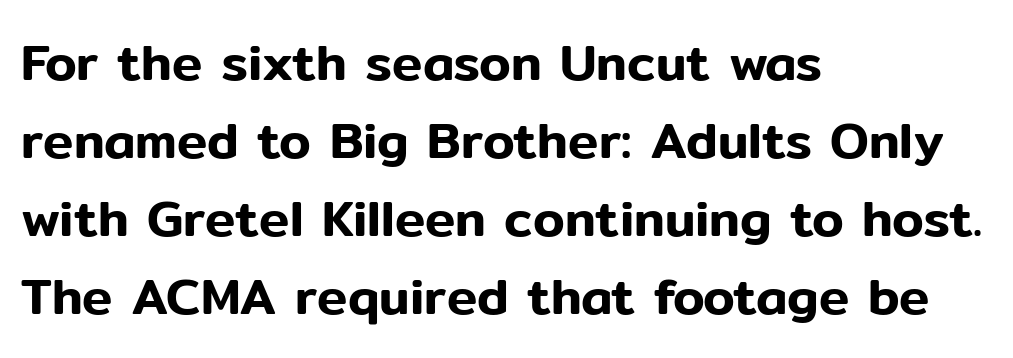
{"serif": "no", "italic": "no", "width": "normal", "stroke_contrast": "low", "x_height": "medium", "monospaced": "no", "underline": "no", "align": "left", "line_spacing": "normal", "line_spacing_ratio": 1.53, "letter_spacing": "normal", "letter_spacing_em": 0.0, "glyph_px": 51}
